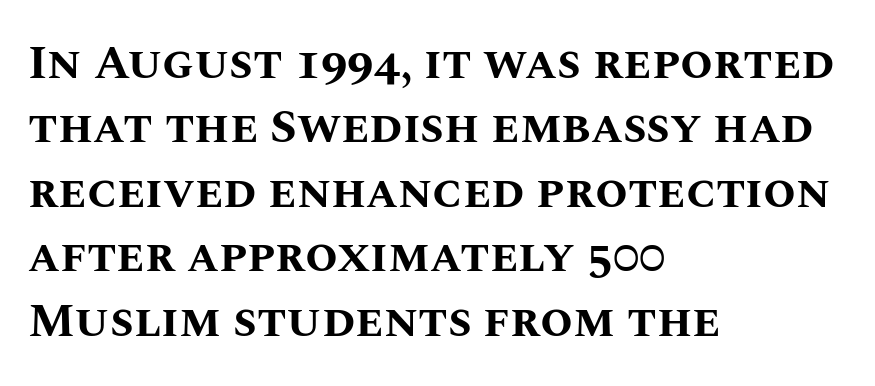
{"italic": "no", "bold": "yes", "weight": "bold", "width": "normal", "stroke_contrast": "medium", "x_height": "large", "monospaced": "no", "underline": "no", "align": "left", "line_spacing": "normal", "line_spacing_ratio": 1.37, "letter_spacing": "normal", "letter_spacing_em": 0.0, "glyph_px": 47}
